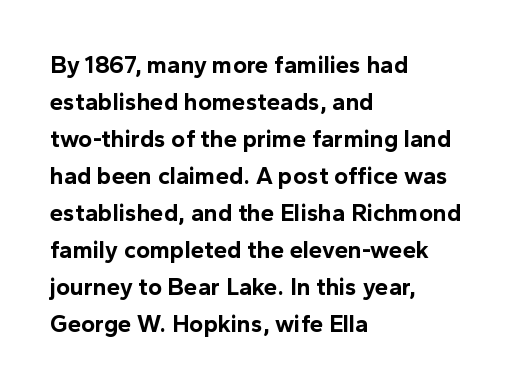
The image shows 24 px bold type, upright; set left-aligned, normal line spacing (1.54x), normal letter spacing, not underlined.
